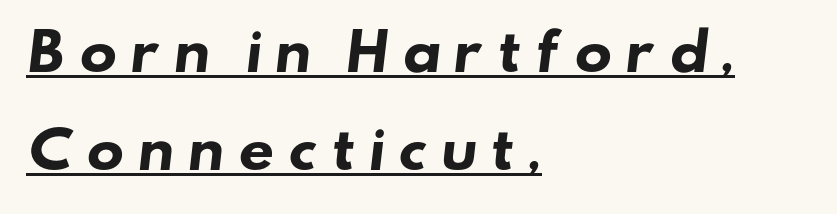
The image shows 50 px heavy, wide sans-serif type; set left-aligned, loose line spacing (1.97x), unusually wide letter spacing (+0.25 em), underlined; low stroke contrast and a small x-height.
